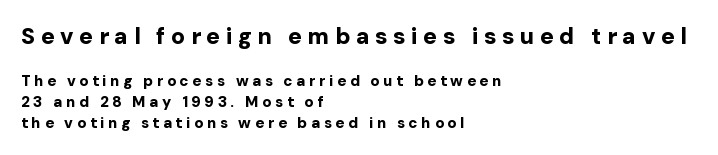
The image shows 23 px bold type, upright; set left-aligned, normal line spacing (1.39x), unusually wide letter spacing (+0.24 em), not underlined; the first (top) block is 1.53x larger.
